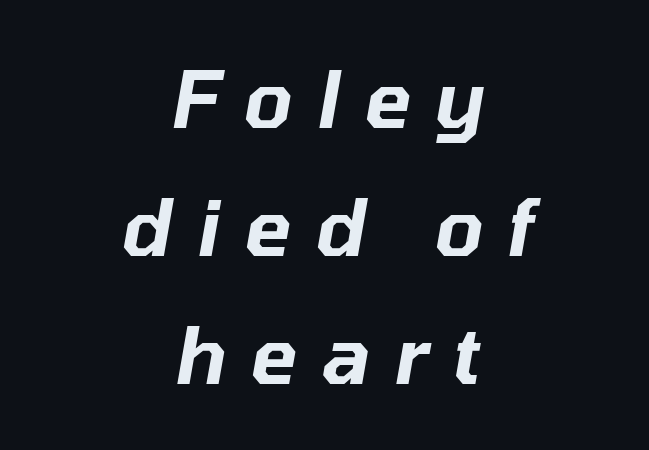
The image shows 78 px text type, italic (leaning right); set centered, normal line spacing (1.64x), unusually wide letter spacing (+0.31 em), not underlined; low stroke contrast and a medium x-height.
